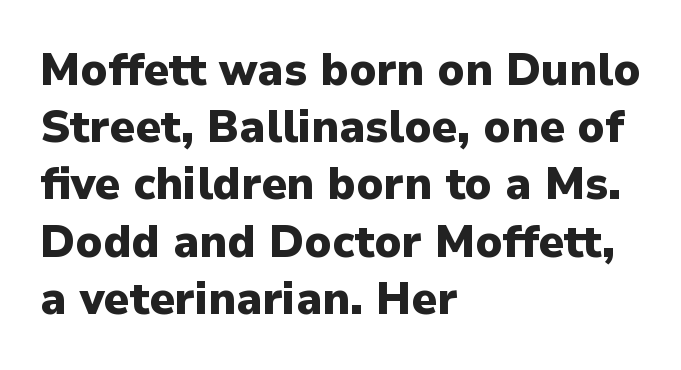
The image shows 44 px heavy sans-serif type, upright; set left-aligned, normal line spacing (1.3x), normal letter spacing, not underlined; low stroke contrast and a medium x-height.
